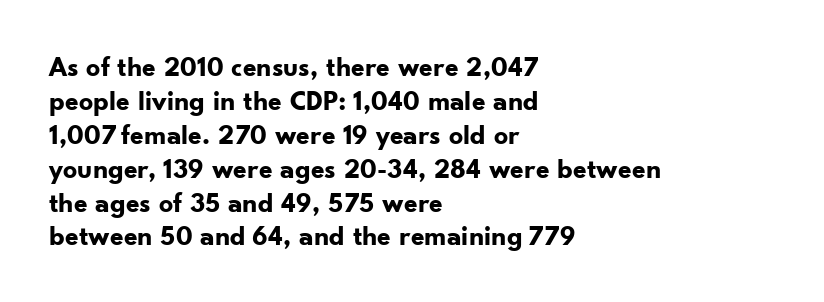
Q: Is the text bold? A: Yes.
Q: Is the text italic (slanted)? A: No, it is upright.
Q: Is the typeface a serif or a sans-serif typeface? A: Sans-serif.
Q: Is the text underlined? A: No.
Q: How is the paragraph aligned? A: Left-aligned.
Q: Is the spacing between letters normal or unusually wide? A: Normal.
Q: Width (condensed, normal, or wide)? A: Normal.
Q: Stroke contrast? A: Low.
Q: x-height? A: Small.
Q: Monospaced? A: No.
